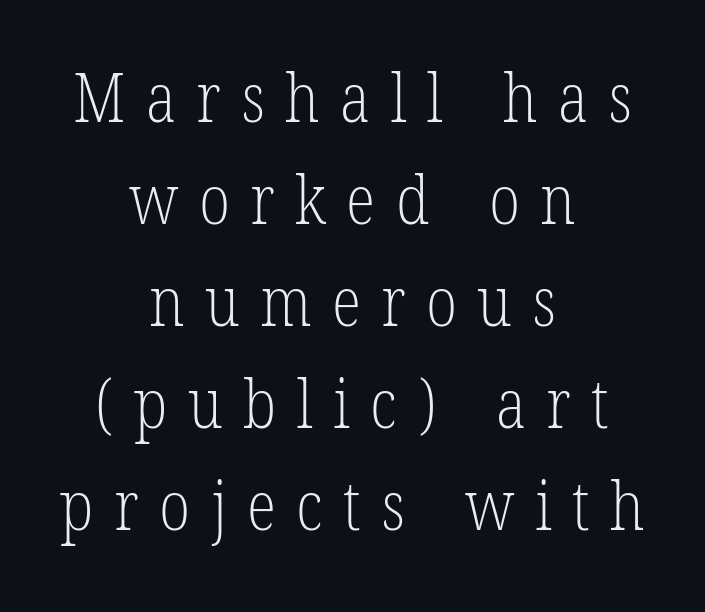
Q: Is the text bold? A: No.
Q: Is the text italic (slanted)? A: No, it is upright.
Q: Is the typeface a serif or a sans-serif typeface? A: Serif.
Q: Is the text underlined? A: No.
Q: How is the paragraph aligned? A: Centered.
Q: Is the spacing between letters normal or unusually wide? A: Unusually wide.
Q: Is the spacing between lines tight, normal or loose? A: Normal.
Q: Width (condensed, normal, or wide)? A: Condensed.
Q: Stroke contrast? A: Low.
Q: x-height? A: Medium.
Q: Monospaced? A: No.
